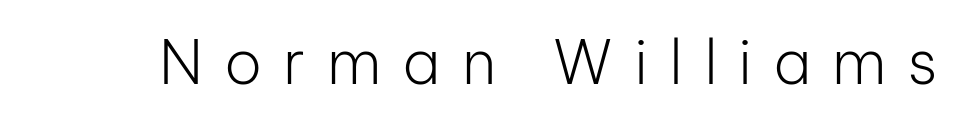
Descenders are the only things crossing below the line. In terms of letterform style, serifs are entirely absent. Bold? No — there's no thickening of the strokes. The font's upright variant was chosen for this text. Between one letter and the next there's a generous, obvious gap. Proportional: the letters do not fall into vertical columns.
